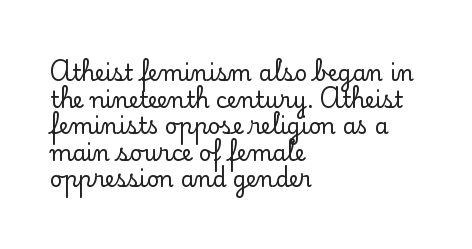
Q: Is the text italic (slanted)? A: No, it is upright.
Q: Is the text underlined? A: No.
Q: How is the paragraph aligned? A: Left-aligned.
Q: Is the spacing between letters normal or unusually wide? A: Normal.
